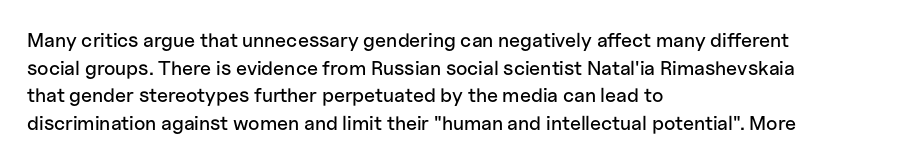
{"italic": "no", "underline": "no", "align": "left", "line_spacing": "normal", "line_spacing_ratio": 1.38, "letter_spacing": "normal", "letter_spacing_em": 0.0, "glyph_px": 20}
